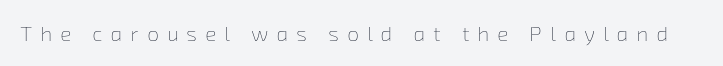
The words here are not underlined. The passage shown has open, widely tracked lettering throughout. Heaviness? Minimal to ordinary, like unemphasized prose.
